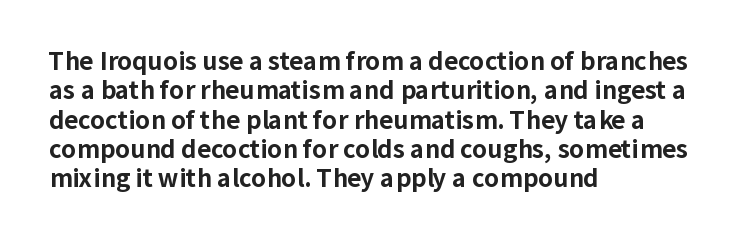
Q: Is the text bold? A: Yes.
Q: Is the text italic (slanted)? A: No, it is upright.
Q: Is the text underlined? A: No.
Q: How is the paragraph aligned? A: Left-aligned.
Q: Is the spacing between letters normal or unusually wide? A: Normal.
